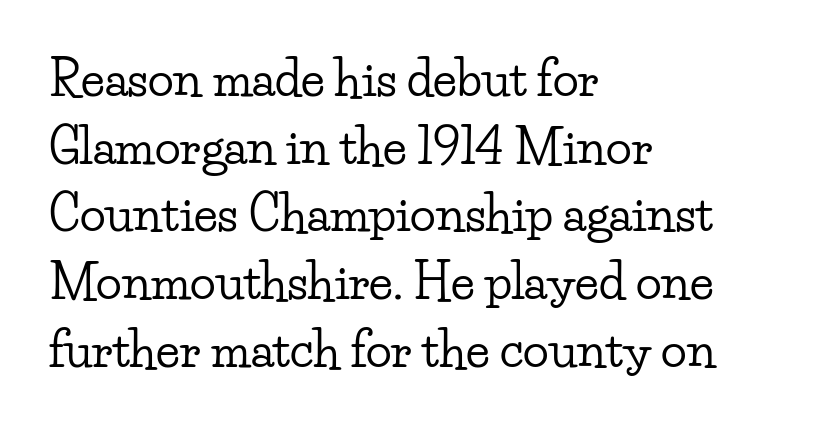
This sample keeps an unexceptional amount of space between lines. When letters stand straight like this, we call the style roman or upright. The text was rendered using a seriffed face with decorative stroke endings. These lines keep a tight, regular rhythm from letter to letter.
